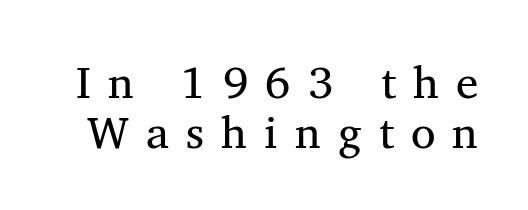
The image shows 45 px regular-weight serif type, upright; set tight line spacing (1.11x), unusually wide letter spacing (+0.38 em), not underlined; medium stroke contrast and a medium x-height.
